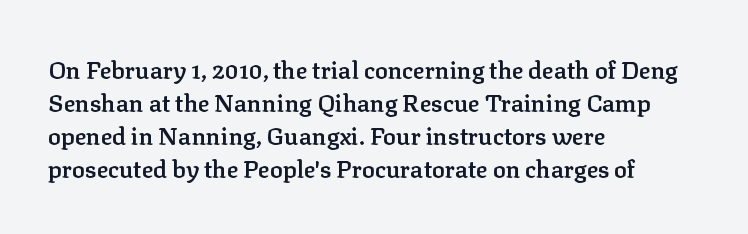
{"italic": "no", "bold": "semi", "underline": "no", "align": "left", "line_spacing": "normal", "line_spacing_ratio": 1.37, "letter_spacing": "normal", "letter_spacing_em": 0.0, "glyph_px": 24}
